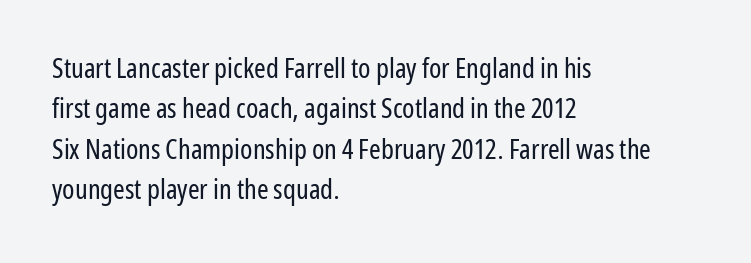
The face looks like a standard text weight, possibly lighter. Upright lettering throughout. Regarding leading, the lines here are spaced in the standard way. These lines are composed in type without serifs.
